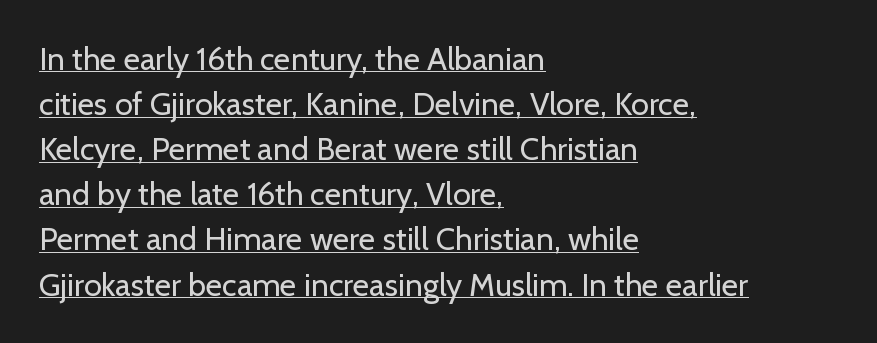
Q: Is the text bold? A: No.
Q: Is the text italic (slanted)? A: No, it is upright.
Q: Is the typeface a serif or a sans-serif typeface? A: Sans-serif.
Q: Is the text underlined? A: Yes.
Q: How is the paragraph aligned? A: Left-aligned.
Q: Is the spacing between letters normal or unusually wide? A: Normal.
Q: Is the spacing between lines tight, normal or loose? A: Normal.
Q: Width (condensed, normal, or wide)? A: Normal.
Q: Stroke contrast? A: Low.
Q: x-height? A: Medium.
Q: Monospaced? A: No.
